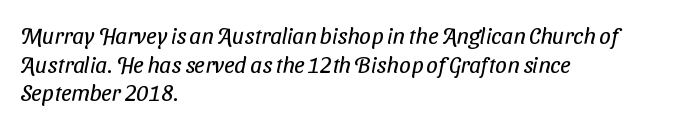
Q: Is the text bold? A: No.
Q: Is the text underlined? A: No.
Q: How is the paragraph aligned? A: Left-aligned.
Q: Is the spacing between letters normal or unusually wide? A: Normal.
